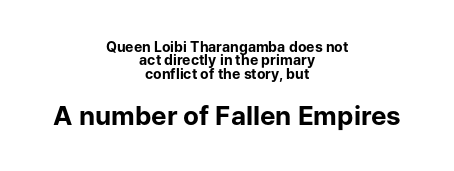
{"italic": "no", "bold": "yes", "underline": "no", "align": "center", "line_spacing": "tight", "line_spacing_ratio": 0.96, "letter_spacing": "normal", "letter_spacing_em": 0.0, "larger_block": "second", "size_ratio": 1.86, "glyph_px": 26}
